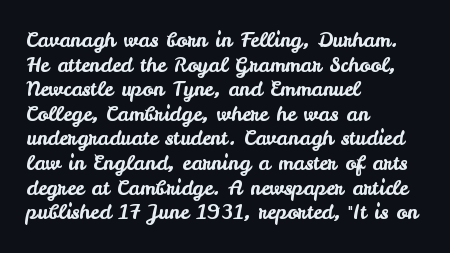
{"underline": "no", "align": "left", "line_spacing_ratio": 1.23, "letter_spacing": "normal", "letter_spacing_em": 0.0, "glyph_px": 20}
